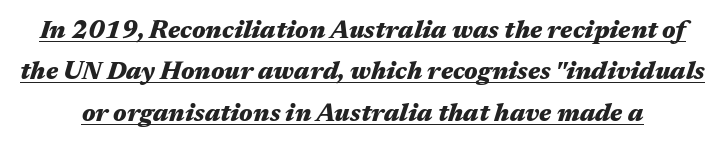
Q: Is the text bold? A: Yes.
Q: Is the text italic (slanted)? A: Yes, it leans right by about 17 degrees.
Q: Is the text underlined? A: Yes.
Q: Is the spacing between letters normal or unusually wide? A: Normal.
Q: Is the spacing between lines tight, normal or loose? A: Normal.
